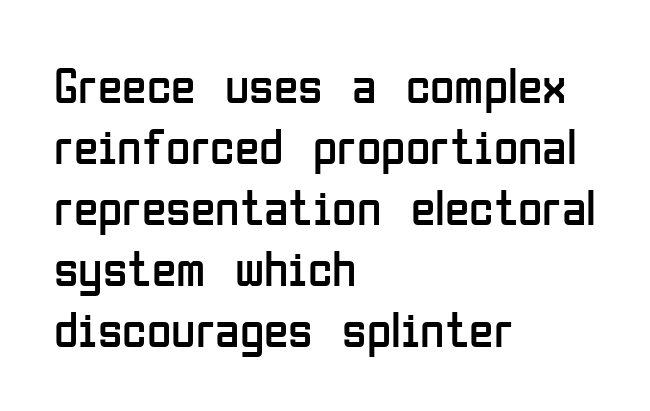
{"serif": "no", "italic": "no", "bold": "no", "weight": "regular", "width": "condensed", "stroke_contrast": "low", "x_height": "medium", "monospaced": "no", "underline": "no", "align": "left", "line_spacing_ratio": 1.22, "letter_spacing": "normal", "letter_spacing_em": 0.0, "glyph_px": 50}
